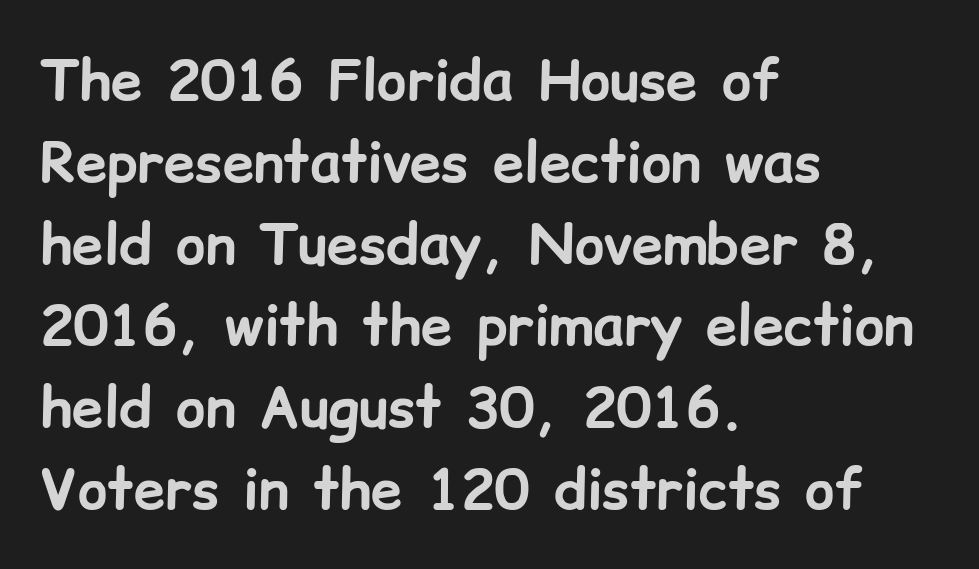
Q: Is the text bold? A: Yes.
Q: Is the text italic (slanted)? A: No, it is upright.
Q: Is the typeface a serif or a sans-serif typeface? A: Sans-serif.
Q: Is the text underlined? A: No.
Q: How is the paragraph aligned? A: Left-aligned.
Q: Is the spacing between letters normal or unusually wide? A: Normal.
Q: Is the spacing between lines tight, normal or loose? A: Normal.
Q: Width (condensed, normal, or wide)? A: Normal.
Q: Stroke contrast? A: Low.
Q: x-height? A: Medium.
Q: Monospaced? A: No.
